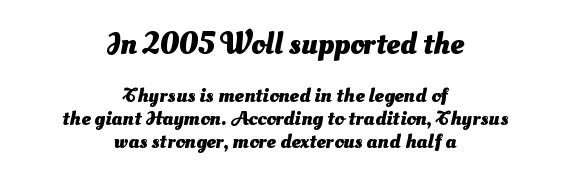
The image shows 31 px heavy sans-serif type; set centered, tight line spacing (1.08x), normal letter spacing, not underlined; the first (top) block is 1.48x larger; medium stroke contrast and a small x-height.
